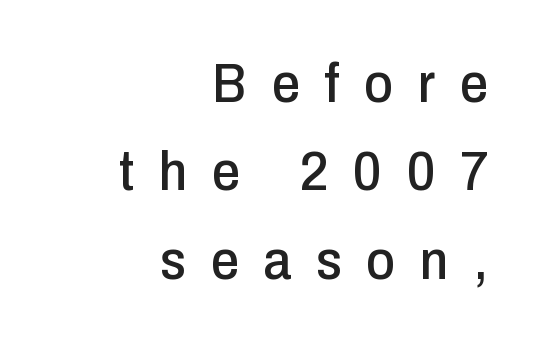
{"serif": "no", "italic": "no", "width": "condensed", "stroke_contrast": "low", "x_height": "medium", "monospaced": "no", "underline": "no", "align": "right", "line_spacing": "normal", "line_spacing_ratio": 1.58, "letter_spacing": "wide", "letter_spacing_em": 0.44, "glyph_px": 56}
